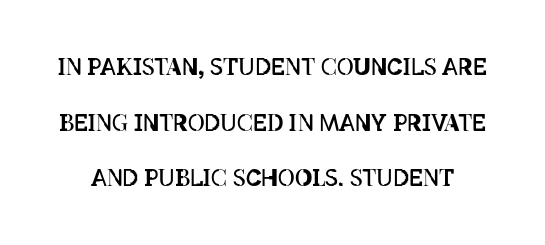
{"italic": "no", "bold": "no", "underline": "no", "line_spacing": "loose", "line_spacing_ratio": 2.42, "letter_spacing": "normal", "letter_spacing_em": 0.0, "glyph_px": 23}
